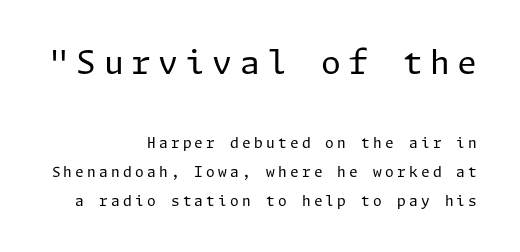
{"serif": "no", "italic": "no", "bold": "no", "weight": "regular", "width": "normal", "stroke_contrast": "low", "x_height": "medium", "underline": "no", "align": "right", "line_spacing": "loose", "line_spacing_ratio": 2.05, "letter_spacing": "wide", "letter_spacing_em": 0.23, "larger_block": "first", "size_ratio": 2.29, "glyph_px": 32}
